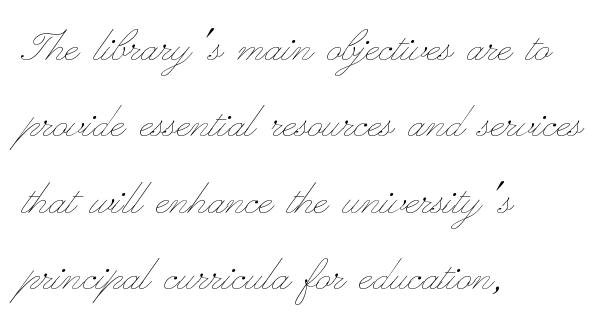
Q: Is the text bold? A: No.
Q: Is the text italic (slanted)? A: Yes.
Q: Is the text underlined? A: No.
Q: How is the paragraph aligned? A: Left-aligned.
Q: Is the spacing between letters normal or unusually wide? A: Normal.
Q: Is the spacing between lines tight, normal or loose? A: Normal.
Q: Width (condensed, normal, or wide)? A: Wide.
Q: Stroke contrast? A: Low.
Q: x-height? A: Small.
Q: Monospaced? A: No.
